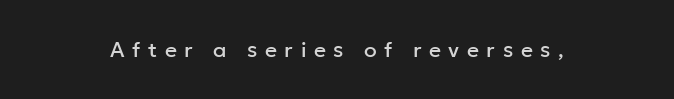
The image shows 21 px text type, upright; set unusually wide letter spacing (+0.36 em), not underlined.
